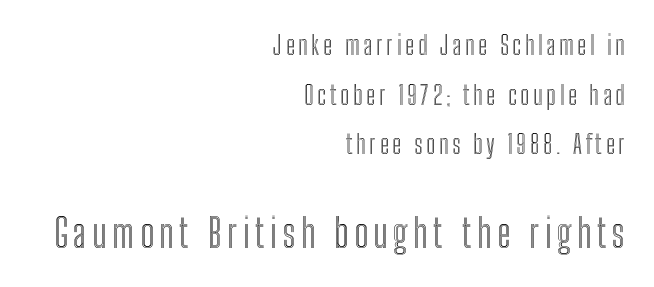
Quick note: interline space is abundant. The lettering holds an erect, upright posture throughout. The lines in this sample share a right terminus and differ only in where they begin. The rendering enlarges the type as you move from the upper chunk to the lower. The face used here is proportionally spaced, like ordinary book or web type. The words here are not underlined.
